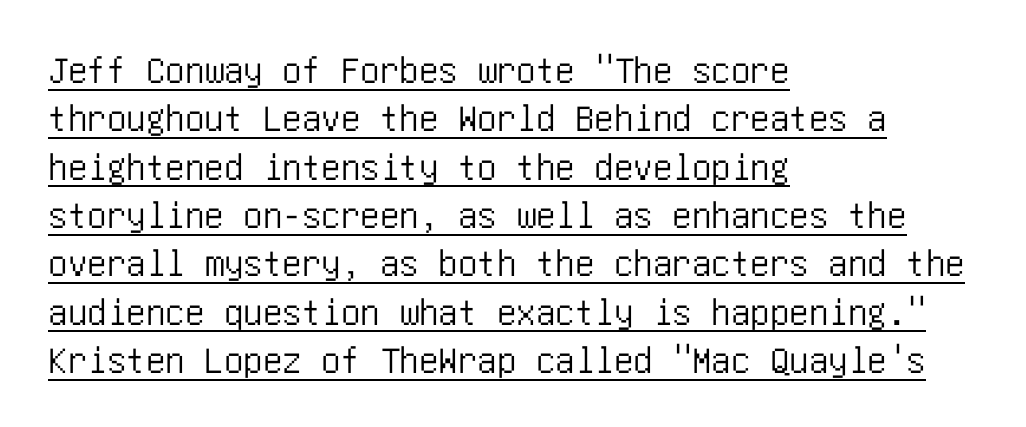
This is underlined copy, the kind a proofreader might mark for attention. Tracking value appears to be zero — textbook default spacing. Visually the block forms a straight wall on the left and a jagged coastline on the right. Check where the strokes stop: nothing finishes them off — pure sans. These lines were composed using upright roman letters.
